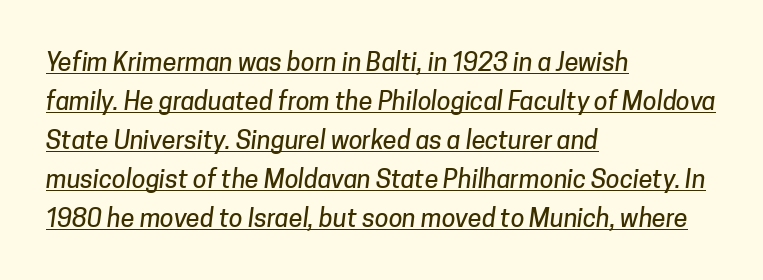
{"underline": "yes", "align": "left", "line_spacing": "normal", "line_spacing_ratio": 1.56, "letter_spacing": "normal", "letter_spacing_em": 0.0, "glyph_px": 25}
